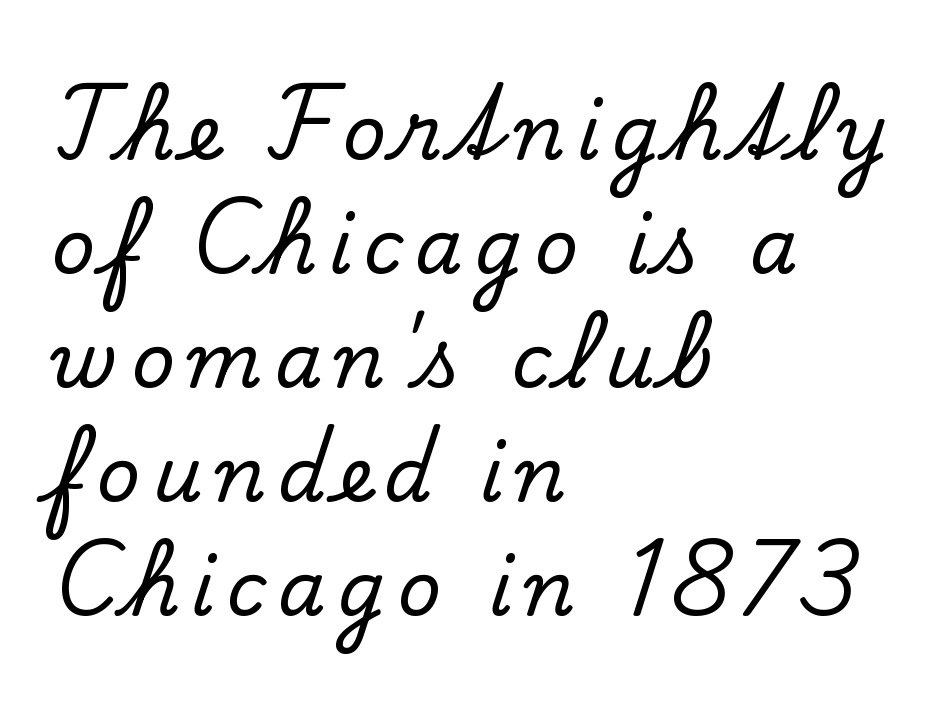
{"serif": "yes", "width": "normal", "stroke_contrast": "low", "x_height": "small", "monospaced": "no", "underline": "no", "align": "left", "line_spacing": "normal", "line_spacing_ratio": 1.5, "glyph_px": 76}
